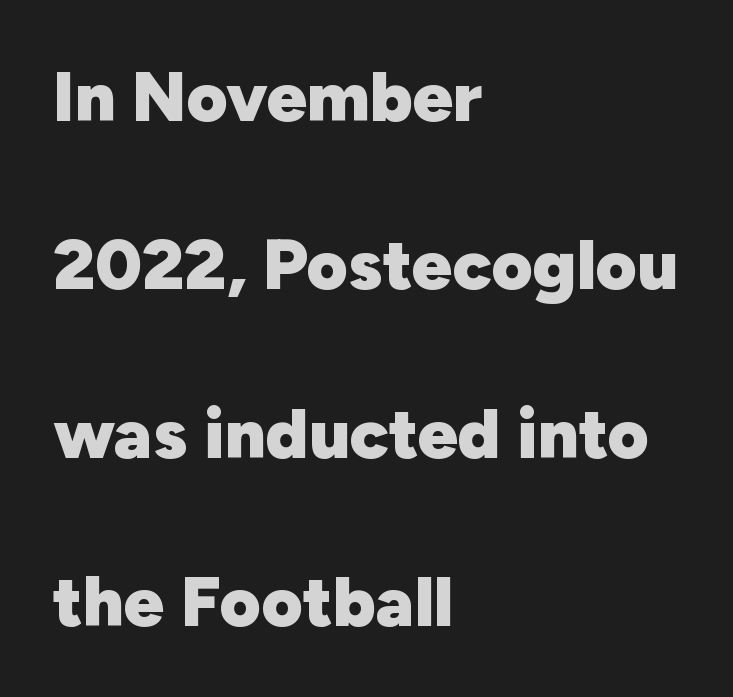
{"serif": "no", "italic": "no", "bold": "yes", "weight": "heavy", "width": "normal", "stroke_contrast": "low", "x_height": "medium", "monospaced": "no", "underline": "no", "align": "left", "line_spacing": "loose", "line_spacing_ratio": 2.37, "letter_spacing": "normal", "letter_spacing_em": 0.0, "glyph_px": 71}
